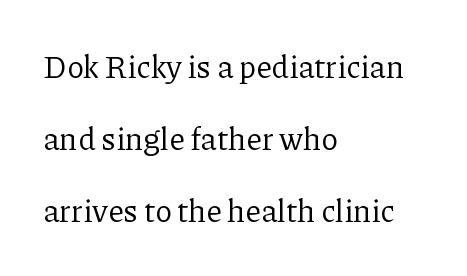
The image shows 31 px regular-weight serif type, upright; set left-aligned, loose line spacing (2.33x), normal letter spacing, not underlined; low stroke contrast and a medium x-height.
